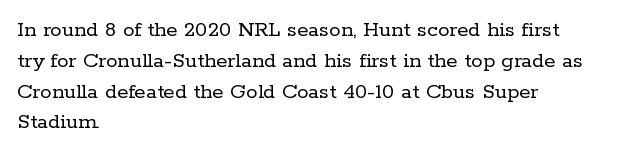
Descenders are the only things crossing below the line. The font sits on the lighter half of the weight spectrum, regular included. Does the copy run flush right? No — it runs flush left. Vertically, the passage feels balanced, rows spaced as you'd expect.
